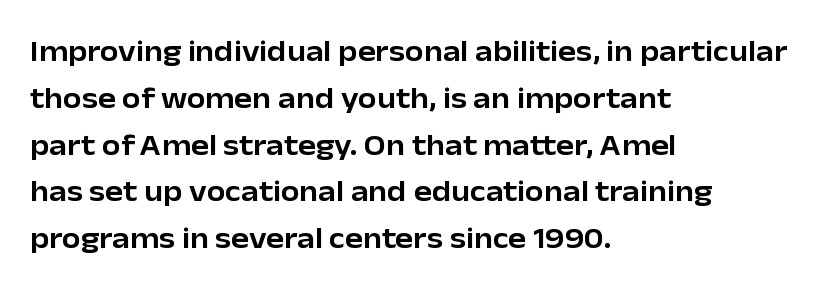
This sample uses a sans-serif face. Caption: multi-line text, flush left, ragged right. The rendering uses natural spacing where letterforms have individual widths. Standard letterfit; no display-style spreading of the glyphs.
